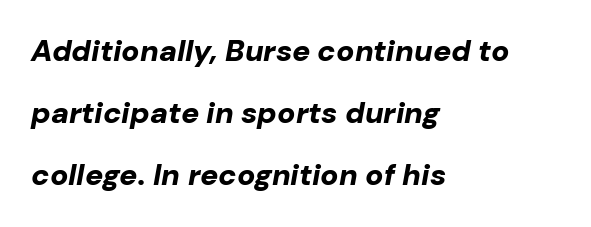
{"italic": "yes", "lean": "right", "slant_degrees": 10, "bold": "yes", "weight": "bold", "width": "normal", "stroke_contrast": "low", "x_height": "medium", "monospaced": "no", "underline": "no", "align": "left", "line_spacing": "loose", "line_spacing_ratio": 2.07, "letter_spacing": "normal", "letter_spacing_em": 0.0, "glyph_px": 30}
